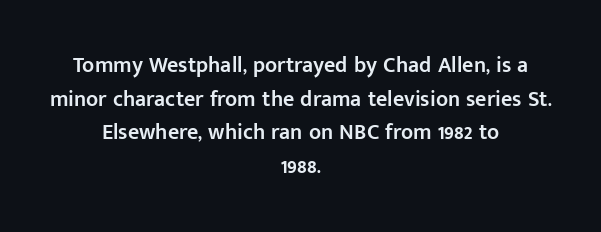
Q: Is the text bold? A: Semi-bold.
Q: Is the text italic (slanted)? A: No, it is upright.
Q: Is the text underlined? A: No.
Q: How is the paragraph aligned? A: Centered.
Q: Is the spacing between letters normal or unusually wide? A: Normal.
Q: Is the spacing between lines tight, normal or loose? A: Normal.
